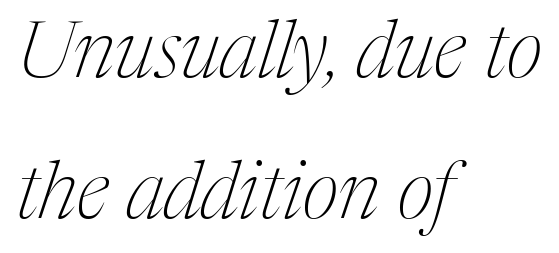
Q: Is the text bold? A: No.
Q: Is the text italic (slanted)? A: Yes, it leans right by about 17 degrees.
Q: Is the typeface a serif or a sans-serif typeface? A: Serif.
Q: Is the text underlined? A: No.
Q: How is the paragraph aligned? A: Left-aligned.
Q: Is the spacing between letters normal or unusually wide? A: Normal.
Q: Width (condensed, normal, or wide)? A: Condensed.
Q: Stroke contrast? A: Medium.
Q: x-height? A: Medium.
Q: Monospaced? A: No.
